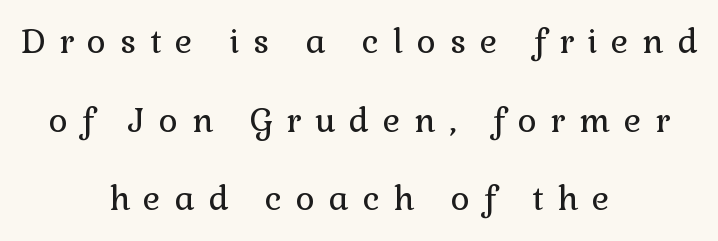
{"serif": "yes", "italic": "no", "bold": "no", "weight": "regular", "width": "normal", "x_height": "medium", "monospaced": "no", "underline": "no", "align": "center", "line_spacing": "loose", "line_spacing_ratio": 2.38, "letter_spacing": "wide", "letter_spacing_em": 0.42, "glyph_px": 33}
